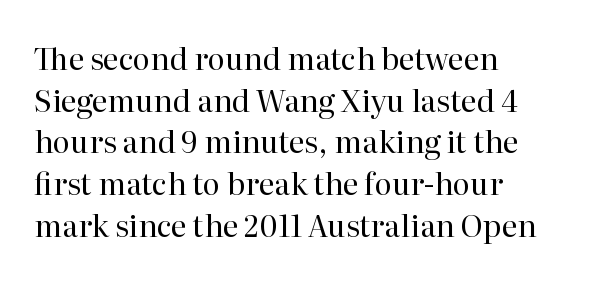
Q: Is the text bold? A: No.
Q: Is the text italic (slanted)? A: No, it is upright.
Q: Is the typeface a serif or a sans-serif typeface? A: Serif.
Q: Is the text underlined? A: No.
Q: How is the paragraph aligned? A: Left-aligned.
Q: Is the spacing between letters normal or unusually wide? A: Normal.
Q: Is the spacing between lines tight, normal or loose? A: Normal.
Q: Width (condensed, normal, or wide)? A: Normal.
Q: Stroke contrast? A: High.
Q: x-height? A: Medium.
Q: Monospaced? A: No.
